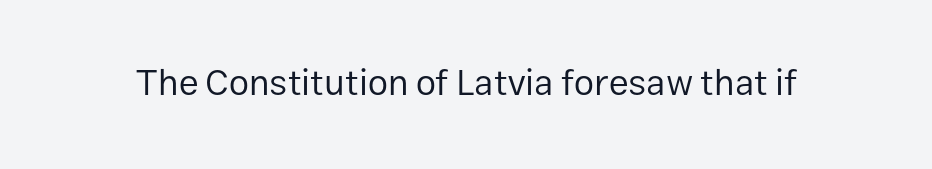
Q: Is the text bold? A: No.
Q: Is the text italic (slanted)? A: No, it is upright.
Q: Is the typeface a serif or a sans-serif typeface? A: Sans-serif.
Q: Is the text underlined? A: No.
Q: Is the spacing between letters normal or unusually wide? A: Normal.
Q: Width (condensed, normal, or wide)? A: Normal.
Q: Stroke contrast? A: Low.
Q: x-height? A: Medium.
Q: Monospaced? A: No.
